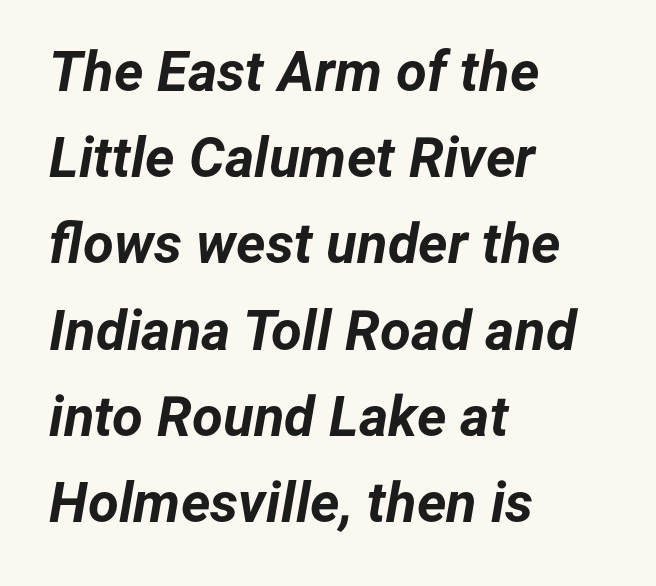
Q: Is the text bold? A: Yes.
Q: Is the text italic (slanted)? A: Yes, it leans right by about 12 degrees.
Q: Is the text underlined? A: No.
Q: How is the paragraph aligned? A: Left-aligned.
Q: Is the spacing between letters normal or unusually wide? A: Normal.
Q: Is the spacing between lines tight, normal or loose? A: Normal.
Q: Width (condensed, normal, or wide)? A: Normal.
Q: Stroke contrast? A: Low.
Q: x-height? A: Medium.
Q: Monospaced? A: No.
